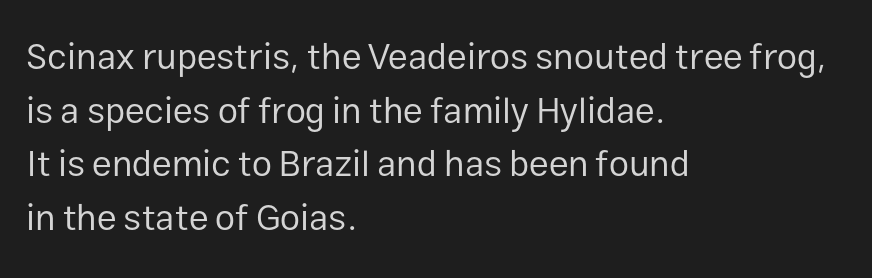
{"serif": "no", "italic": "no", "bold": "no", "weight": "regular", "width": "normal", "stroke_contrast": "low", "x_height": "medium", "monospaced": "no", "underline": "no", "align": "left", "line_spacing": "normal", "line_spacing_ratio": 1.49, "letter_spacing": "normal", "letter_spacing_em": 0.0, "glyph_px": 36}
